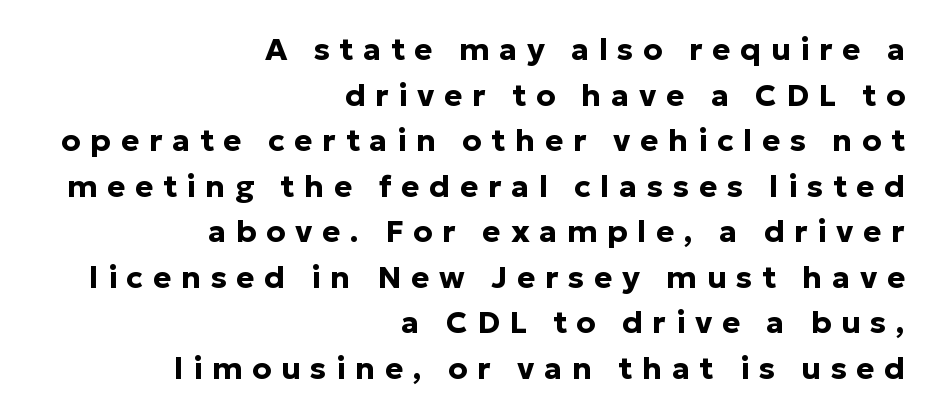
The image shows 31 px bold sans-serif type, upright; set right-aligned, normal line spacing (1.47x), unusually wide letter spacing (+0.31 em), not underlined; low stroke contrast and a medium x-height.
